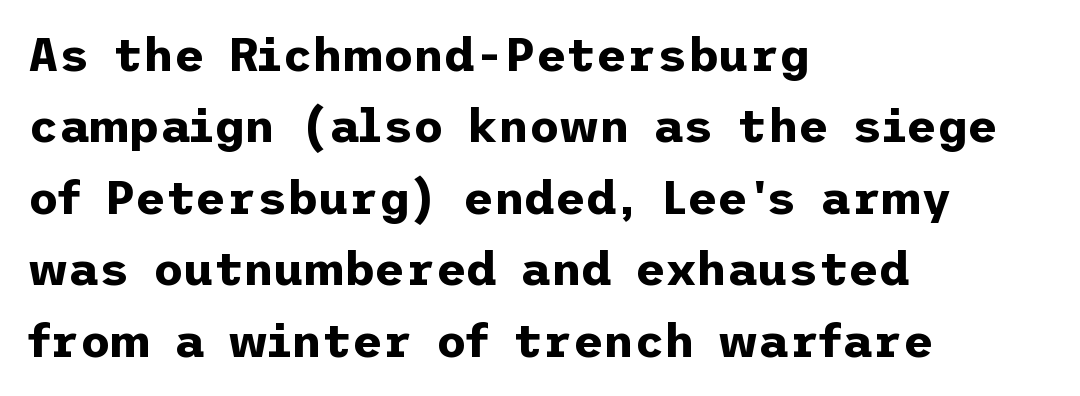
{"serif": "no", "italic": "no", "bold": "yes", "weight": "bold", "width": "normal", "stroke_contrast": "low", "x_height": "medium", "underline": "no", "align": "left", "line_spacing": "normal", "line_spacing_ratio": 1.52, "letter_spacing": "normal", "letter_spacing_em": 0.0, "glyph_px": 47}
